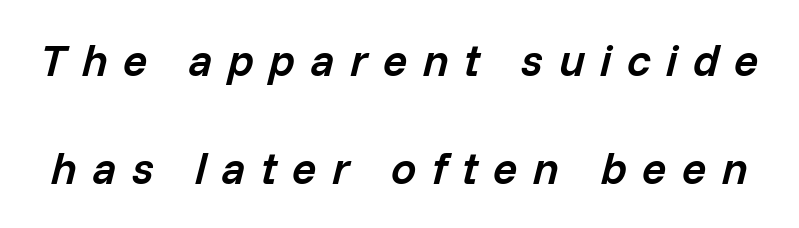
The image shows 45 px semibold type, italic (leaning right); set loose line spacing (2.41x), unusually wide letter spacing (+0.34 em), not underlined; low stroke contrast and a medium x-height.
